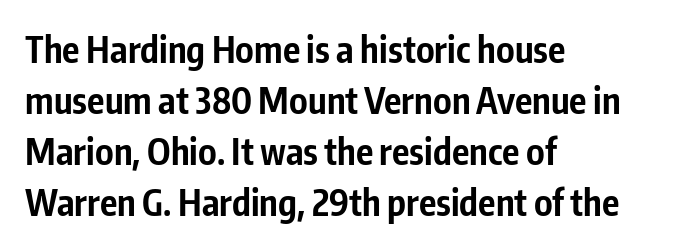
{"serif": "no", "italic": "no", "bold": "yes", "weight": "bold", "width": "condensed", "stroke_contrast": "low", "x_height": "medium", "monospaced": "no", "underline": "no", "align": "left", "line_spacing": "normal", "line_spacing_ratio": 1.42, "letter_spacing": "normal", "letter_spacing_em": 0.0, "glyph_px": 36}
